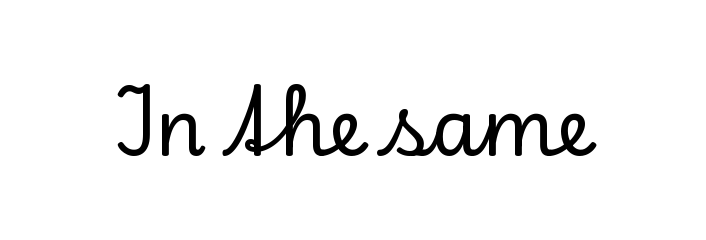
{"italic": "no", "width": "normal", "stroke_contrast": "low", "x_height": "small", "monospaced": "no", "underline": "no", "letter_spacing": "normal", "letter_spacing_em": 0.0, "glyph_px": 78}
